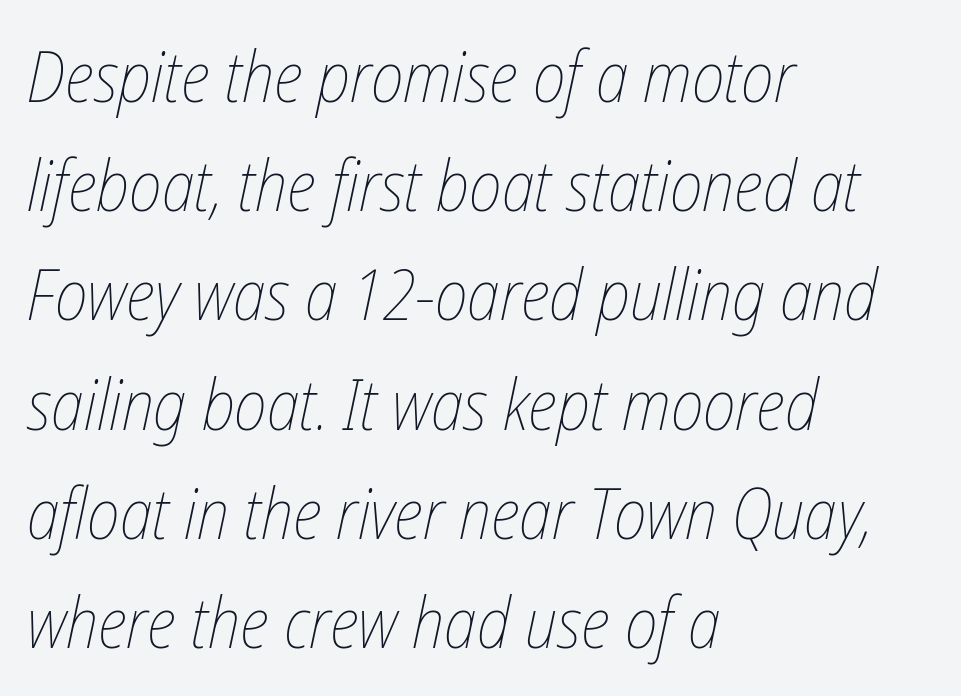
Q: Is the text bold? A: No.
Q: Is the text italic (slanted)? A: Yes, it leans right by about 12 degrees.
Q: Is the text underlined? A: No.
Q: How is the paragraph aligned? A: Left-aligned.
Q: Is the spacing between letters normal or unusually wide? A: Normal.
Q: Is the spacing between lines tight, normal or loose? A: Normal.
Q: Width (condensed, normal, or wide)? A: Condensed.
Q: Stroke contrast? A: Low.
Q: x-height? A: Medium.
Q: Monospaced? A: No.
